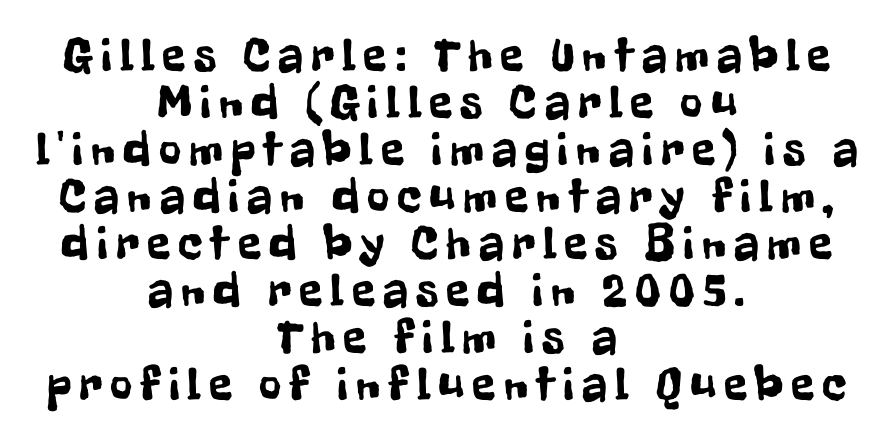
Q: Is the text italic (slanted)? A: No, it is upright.
Q: Is the typeface a serif or a sans-serif typeface? A: Sans-serif.
Q: Is the text underlined? A: No.
Q: How is the paragraph aligned? A: Centered.
Q: Is the spacing between lines tight, normal or loose? A: Tight.
Q: Width (condensed, normal, or wide)? A: Condensed.
Q: Stroke contrast? A: Low.
Q: x-height? A: Medium.
Q: Monospaced? A: No.
